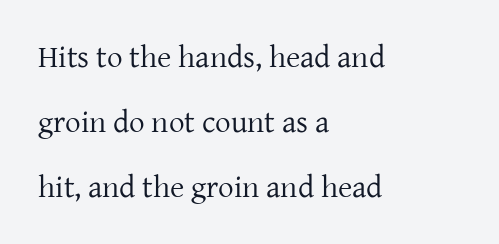
Quick note: underline off. Successive baselines arrive slowly, with a big drop between each. The strokes are not fattened; the text isn't bold. In terms of letterform style, serifs are clearly present.
